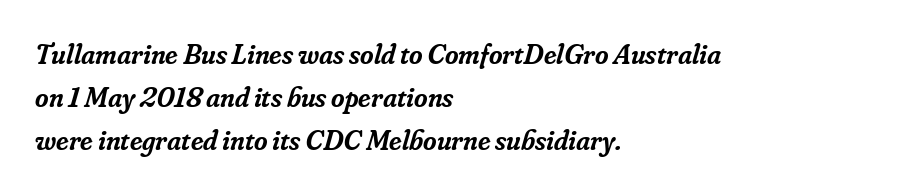
The image shows 29 px semibold serif type, italic (leaning right); set left-aligned, normal line spacing (1.48x), normal letter spacing, not underlined; low stroke contrast and a small x-height.
